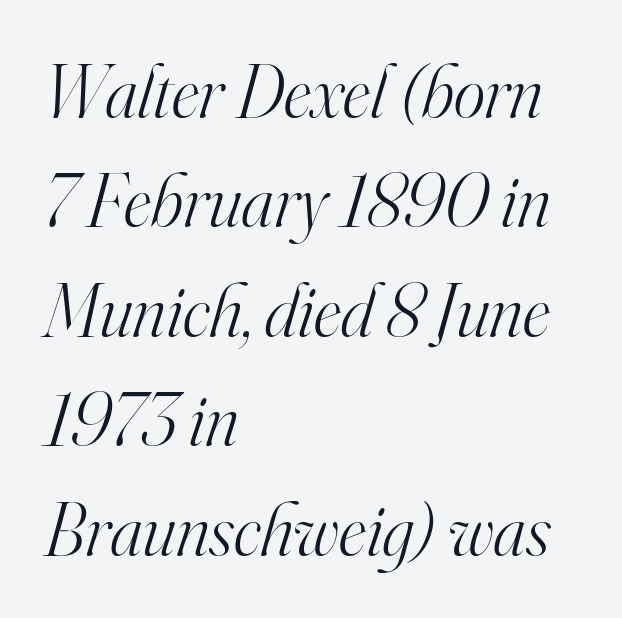
Q: Is the text bold? A: No.
Q: Is the text italic (slanted)? A: Yes, it leans right by about 16 degrees.
Q: Is the typeface a serif or a sans-serif typeface? A: Serif.
Q: Is the text underlined? A: No.
Q: How is the paragraph aligned? A: Left-aligned.
Q: Is the spacing between letters normal or unusually wide? A: Normal.
Q: Is the spacing between lines tight, normal or loose? A: Normal.
Q: Width (condensed, normal, or wide)? A: Normal.
Q: Stroke contrast? A: High.
Q: x-height? A: Small.
Q: Monospaced? A: No.
